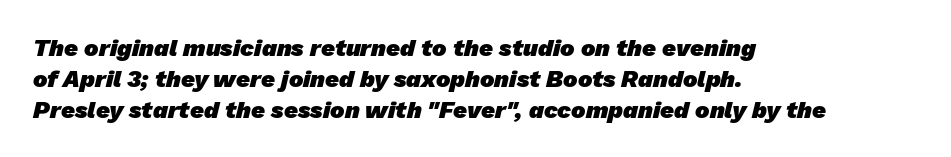
Q: Is the text bold? A: Yes.
Q: Is the text underlined? A: No.
Q: How is the paragraph aligned? A: Left-aligned.
Q: Is the spacing between letters normal or unusually wide? A: Normal.
Q: Is the spacing between lines tight, normal or loose? A: Normal.
